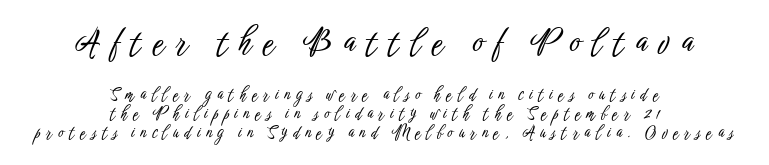
Q: Is the text italic (slanted)? A: Yes.
Q: Is the typeface a serif or a sans-serif typeface? A: Sans-serif.
Q: Is the text underlined? A: No.
Q: How is the paragraph aligned? A: Centered.
Q: Is the spacing between letters normal or unusually wide? A: Unusually wide.
Q: Which block of text is set in a larger size, the first (top) or the second (bottom)? A: The first (top) one.
Q: Width (condensed, normal, or wide)? A: Condensed.
Q: Stroke contrast? A: Low.
Q: x-height? A: Medium.
Q: Monospaced? A: No.
